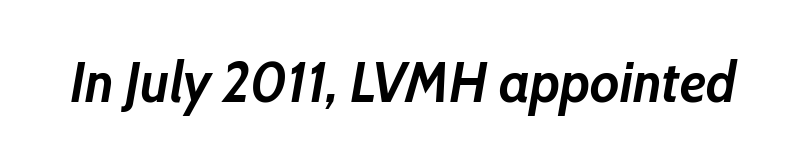
Q: Is the text bold? A: Yes.
Q: Is the text italic (slanted)? A: Yes, it leans right by about 10 degrees.
Q: Is the text underlined? A: No.
Q: Is the spacing between letters normal or unusually wide? A: Normal.
Q: Width (condensed, normal, or wide)? A: Normal.
Q: Stroke contrast? A: Low.
Q: x-height? A: Medium.
Q: Monospaced? A: No.
